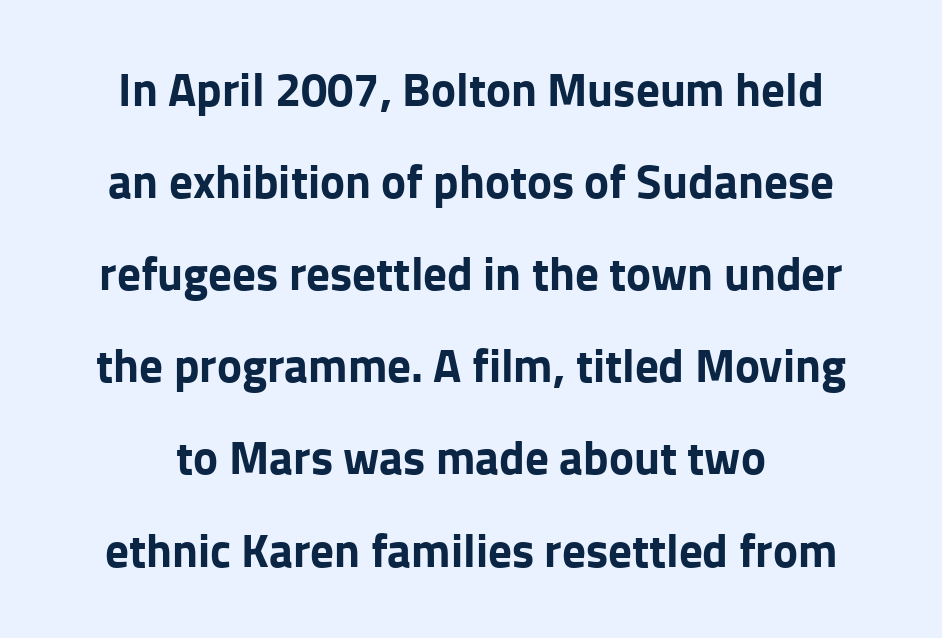
Q: Is the text bold? A: Yes.
Q: Is the text italic (slanted)? A: No, it is upright.
Q: Is the typeface a serif or a sans-serif typeface? A: Sans-serif.
Q: Is the text underlined? A: No.
Q: How is the paragraph aligned? A: Centered.
Q: Is the spacing between letters normal or unusually wide? A: Normal.
Q: Is the spacing between lines tight, normal or loose? A: Loose.
Q: Width (condensed, normal, or wide)? A: Normal.
Q: Stroke contrast? A: Low.
Q: x-height? A: Medium.
Q: Monospaced? A: No.
